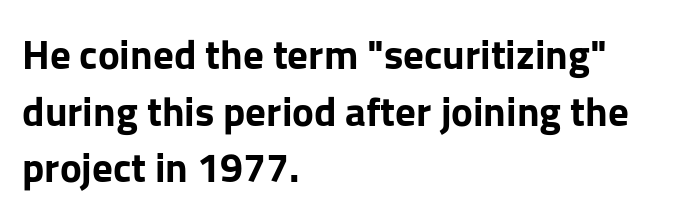
Q: Is the text bold? A: Yes.
Q: Is the text italic (slanted)? A: No, it is upright.
Q: Is the typeface a serif or a sans-serif typeface? A: Sans-serif.
Q: Is the text underlined? A: No.
Q: How is the paragraph aligned? A: Left-aligned.
Q: Is the spacing between letters normal or unusually wide? A: Normal.
Q: Is the spacing between lines tight, normal or loose? A: Normal.
Q: Width (condensed, normal, or wide)? A: Normal.
Q: Stroke contrast? A: Low.
Q: x-height? A: Medium.
Q: Monospaced? A: No.
